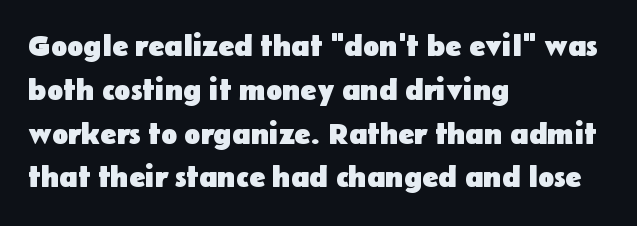
The text block is weighted toward the left margin, trailing off unevenly rightward. The letters carry no serifs — their stems end cleanly without finishing strokes. Horizontal bands of white between lines are of average thickness. Spacing verdict: proportional, widths tailored to each character. The typography opts for an upright posture over an oblique one.
